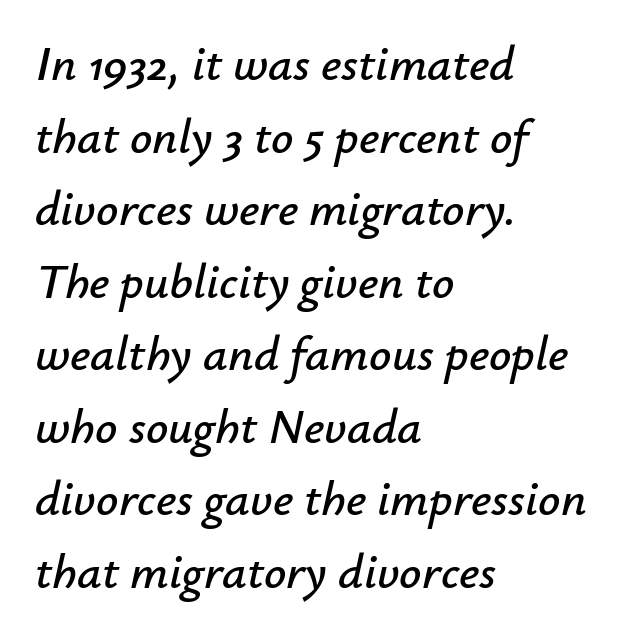
The image shows 49 px text type, italic (leaning right); set left-aligned, normal line spacing (1.48x), normal letter spacing, not underlined; low stroke contrast and a small x-height.
